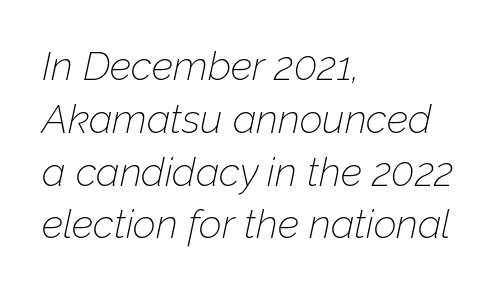
Q: Is the text bold? A: No.
Q: Is the text italic (slanted)? A: Yes, it leans right by about 12 degrees.
Q: Is the text underlined? A: No.
Q: How is the paragraph aligned? A: Left-aligned.
Q: Is the spacing between letters normal or unusually wide? A: Normal.
Q: Is the spacing between lines tight, normal or loose? A: Normal.
Q: Width (condensed, normal, or wide)? A: Normal.
Q: Stroke contrast? A: Low.
Q: x-height? A: Medium.
Q: Monospaced? A: No.
